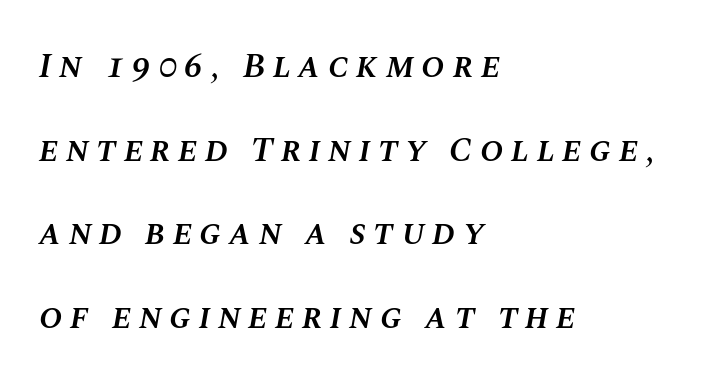
{"italic": "yes", "lean": "right", "slant_degrees": 10, "bold": "semi", "weight": "semibold", "width": "normal", "stroke_contrast": "medium", "x_height": "large", "monospaced": "no", "underline": "no", "align": "left", "line_spacing": "loose", "line_spacing_ratio": 2.39, "letter_spacing": "wide", "letter_spacing_em": 0.21, "glyph_px": 35}
